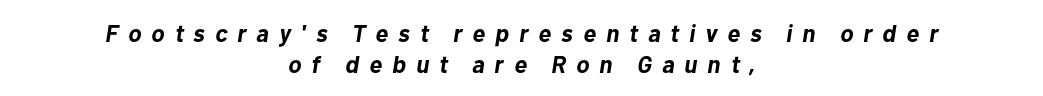
The image shows 24 px bold type, italic (leaning right); set centered, normal line spacing (1.3x), unusually wide letter spacing (+0.42 em), not underlined.
